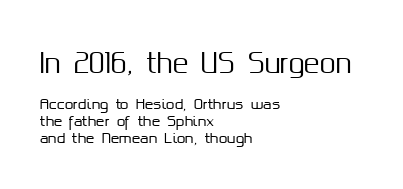
The image shows 26 px text type, upright; set left-aligned, line spacing 1.2x, normal letter spacing, not underlined; the first (top) block is 1.86x larger.
